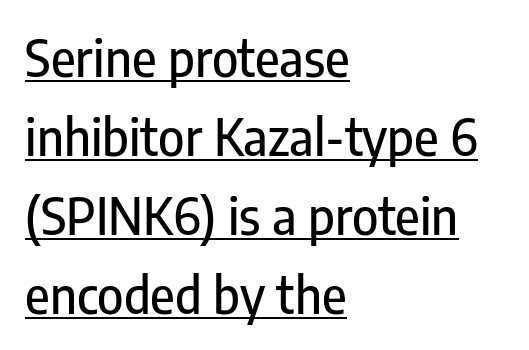
Q: Is the text italic (slanted)? A: No, it is upright.
Q: Is the typeface a serif or a sans-serif typeface? A: Sans-serif.
Q: Is the text underlined? A: Yes.
Q: How is the paragraph aligned? A: Left-aligned.
Q: Is the spacing between letters normal or unusually wide? A: Normal.
Q: Is the spacing between lines tight, normal or loose? A: Normal.
Q: Width (condensed, normal, or wide)? A: Condensed.
Q: Stroke contrast? A: Low.
Q: x-height? A: Medium.
Q: Monospaced? A: No.
